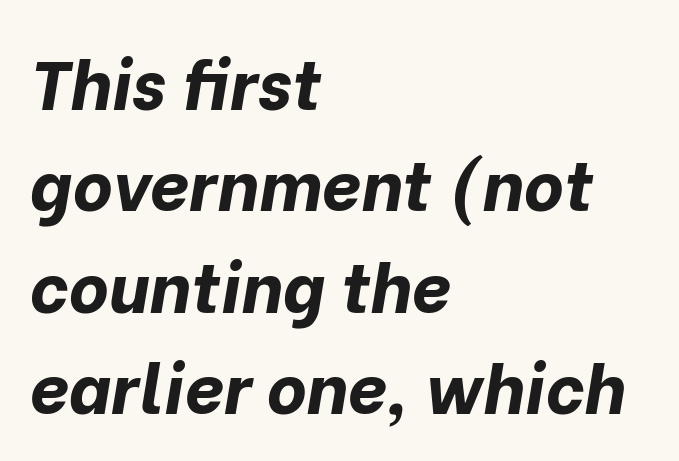
{"italic": "yes", "lean": "right", "slant_degrees": 10, "bold": "yes", "weight": "bold", "width": "normal", "stroke_contrast": "low", "x_height": "medium", "monospaced": "no", "underline": "no", "align": "left", "line_spacing": "normal", "line_spacing_ratio": 1.47, "letter_spacing": "normal", "letter_spacing_em": 0.0, "glyph_px": 69}
